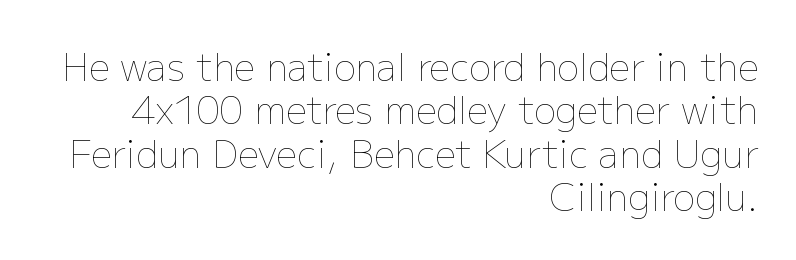
Check under the words: just untouched page. A typesetter would call this zero additional tracking. The font sits on the lighter half of the weight spectrum, regular included. This sample is right-justified, so line beginnings fall wherever the words allow. No italicization has been applied; the sample stays upright. The letters advance in unequal steps, a hallmark of proportional type.
